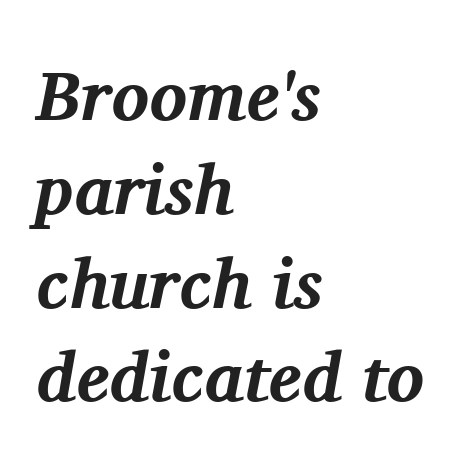
Is the letter spacing exaggerated? No — it looks like the ordinary default. The specimen omits any rule beneath the text block's lines. Strokes here are thick enough to call this a true bold. Line starts are locked; line ends wander.
